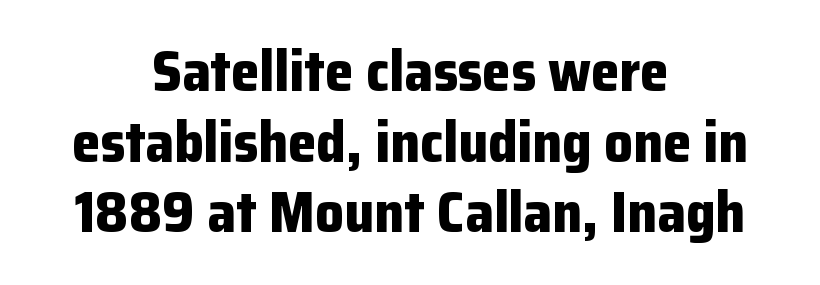
The image shows 57 px bold sans-serif type, upright; set centered, line spacing 1.24x, normal letter spacing, not underlined; low stroke contrast and a medium x-height.
